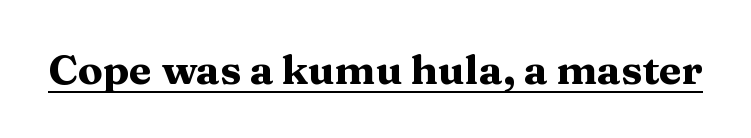
The image shows 41 px heavy, wide serif type, upright; set normal letter spacing, underlined; medium stroke contrast and a medium x-height.
